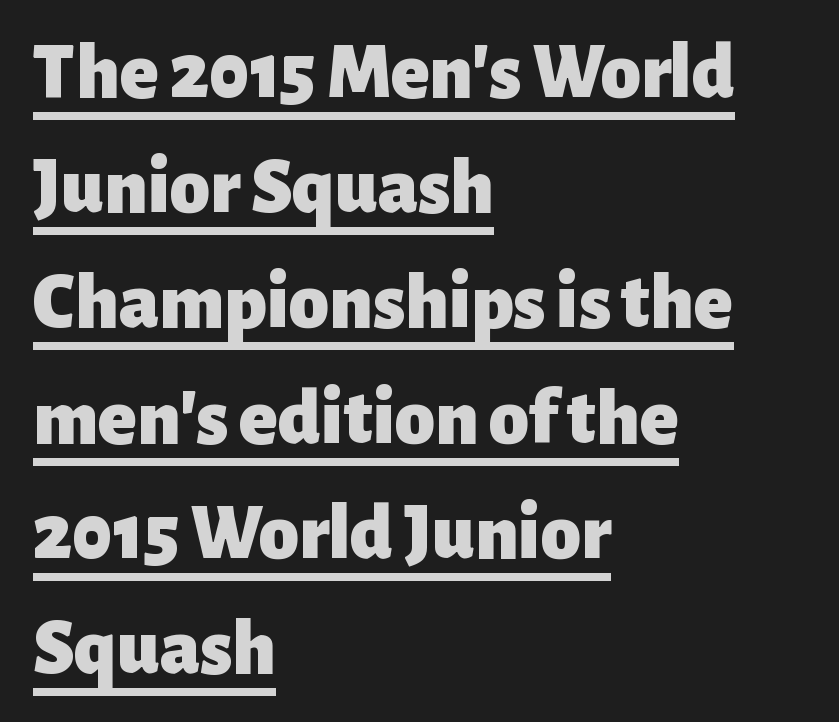
{"serif": "no", "italic": "no", "bold": "yes", "weight": "heavy", "width": "normal", "stroke_contrast": "low", "x_height": "medium", "monospaced": "no", "underline": "yes", "align": "left", "line_spacing": "normal", "line_spacing_ratio": 1.44, "letter_spacing": "normal", "letter_spacing_em": 0.0, "glyph_px": 80}
